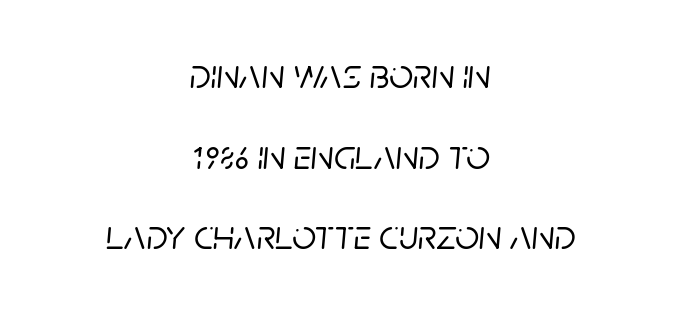
Do the characters align in a grid? No, the font is proportional. Tracking here is standard; glyphs follow each other at the usual distance. Descenders are the only things crossing below the line. This sample trades compactness for vertical openness between lines.
